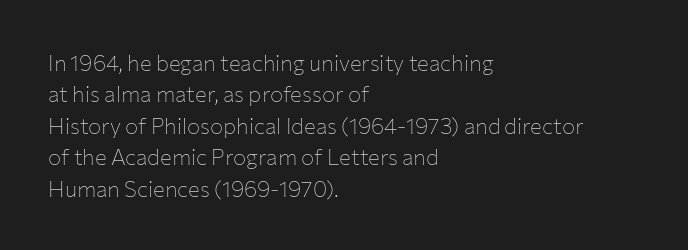
The image shows 22 px text type, upright; set left-aligned, normal line spacing (1.43x), normal letter spacing, not underlined.
